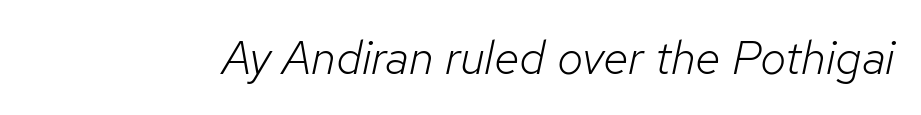
Q: Is the text bold? A: No.
Q: Is the text italic (slanted)? A: Yes, it leans right by about 12 degrees.
Q: Is the text underlined? A: No.
Q: Is the spacing between letters normal or unusually wide? A: Normal.
Q: Width (condensed, normal, or wide)? A: Normal.
Q: Stroke contrast? A: Low.
Q: x-height? A: Medium.
Q: Monospaced? A: No.
